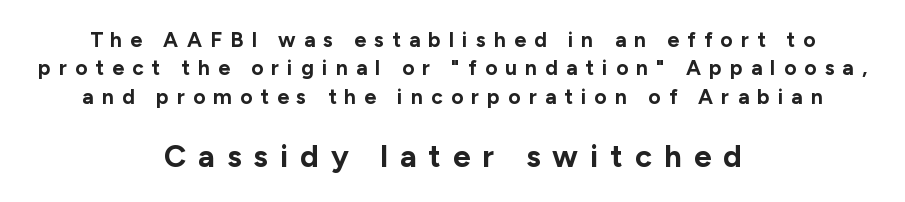
Q: Is the text bold? A: Yes.
Q: Is the text italic (slanted)? A: No, it is upright.
Q: Is the typeface a serif or a sans-serif typeface? A: Sans-serif.
Q: Is the text underlined? A: No.
Q: How is the paragraph aligned? A: Centered.
Q: Is the spacing between letters normal or unusually wide? A: Unusually wide.
Q: Is the spacing between lines tight, normal or loose? A: Normal.
Q: Which block of text is set in a larger size, the first (top) or the second (bottom)? A: The second (bottom) one.
Q: Width (condensed, normal, or wide)? A: Normal.
Q: Stroke contrast? A: Low.
Q: x-height? A: Medium.
Q: Monospaced? A: No.
